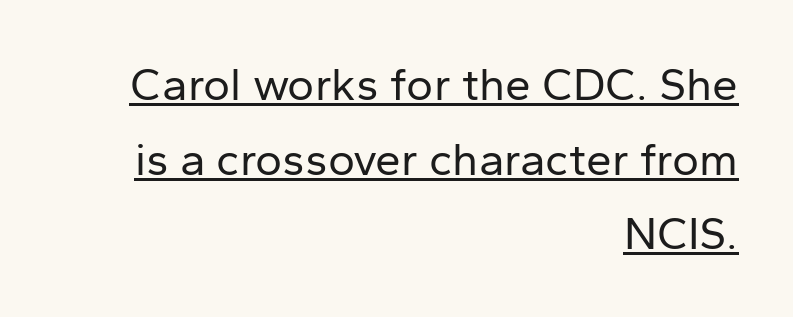
Compared with typical paragraphs, the rows here are spaced about the same. The face used here is a sans, in the tradition of grotesques and geometrics. The paragraph shown leans on its right margin. Weight: in the light-to-regular range. When letters stand straight like this, we call the style roman or upright. These lines are rendered in a variable-pitch font.
